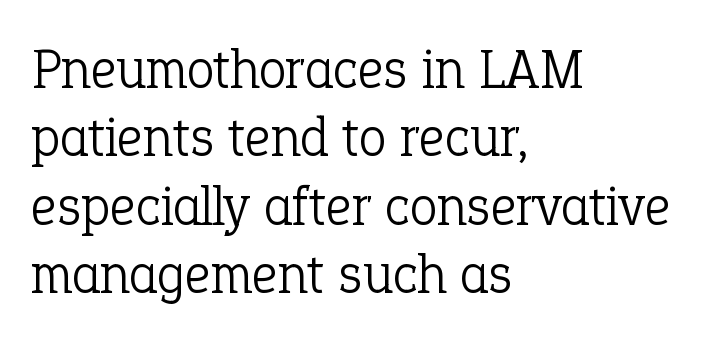
{"serif": "yes", "italic": "no", "bold": "no", "weight": "light", "width": "normal", "stroke_contrast": "low", "x_height": "medium", "monospaced": "no", "underline": "no", "align": "left", "line_spacing_ratio": 1.22, "letter_spacing": "normal", "letter_spacing_em": 0.0, "glyph_px": 56}
